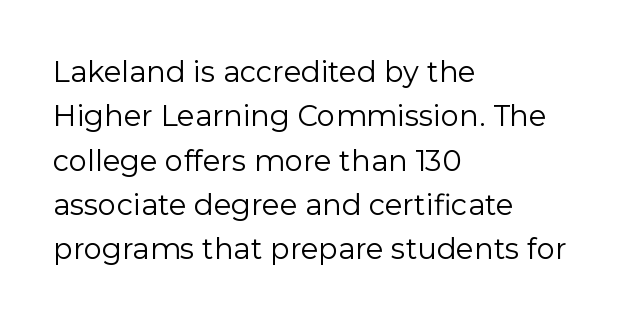
The image shows 29 px regular-weight sans-serif type, upright; set left-aligned, normal line spacing (1.53x), normal letter spacing, not underlined; low stroke contrast and a medium x-height.
